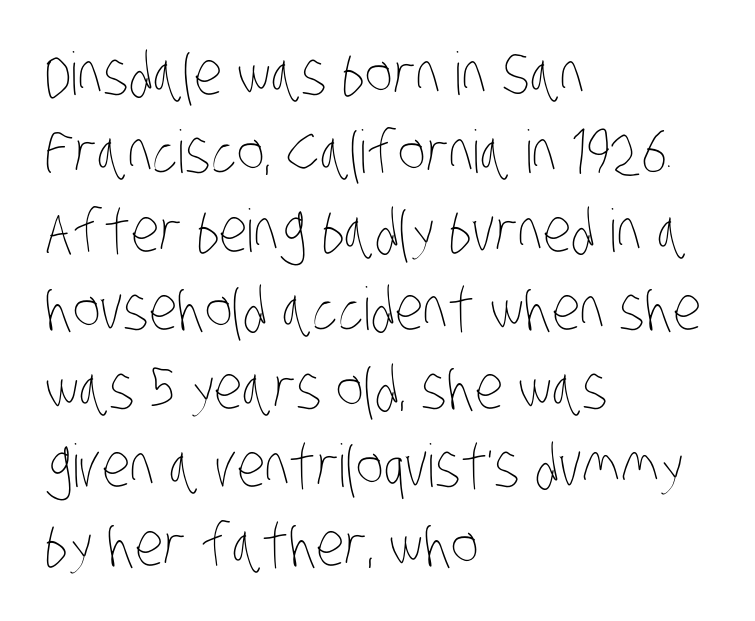
The image shows 59 px thin, condensed type; set left-aligned, normal line spacing (1.33x), normal letter spacing, not underlined; low stroke contrast and a large x-height.
